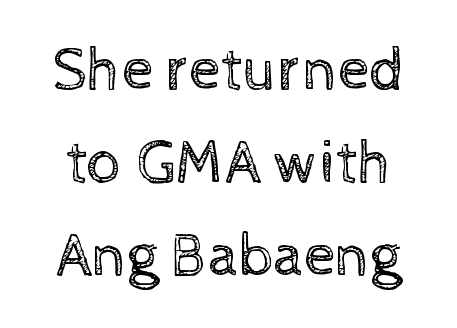
The vertical gap from one line to the next is medium. Is the letter spacing exaggerated? No — it looks like the ordinary default. The glyphs are unaccompanied by any horizontal stroke below them. These lines are rendered in a variable-pitch font.
